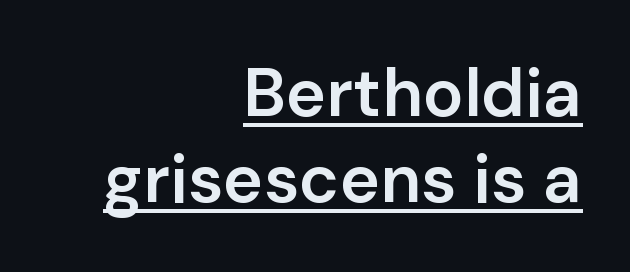
Q: Is the text bold? A: Semi-bold.
Q: Is the text italic (slanted)? A: No, it is upright.
Q: Is the typeface a serif or a sans-serif typeface? A: Sans-serif.
Q: Is the text underlined? A: Yes.
Q: How is the paragraph aligned? A: Right-aligned.
Q: Is the spacing between letters normal or unusually wide? A: Normal.
Q: Is the spacing between lines tight, normal or loose? A: Normal.
Q: Width (condensed, normal, or wide)? A: Normal.
Q: Stroke contrast? A: Low.
Q: x-height? A: Medium.
Q: Monospaced? A: No.
